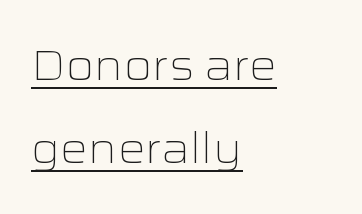
The image shows 43 px light, wide sans-serif type, upright; set left-aligned, loose line spacing (1.94x), normal letter spacing, underlined; low stroke contrast and a medium x-height.
